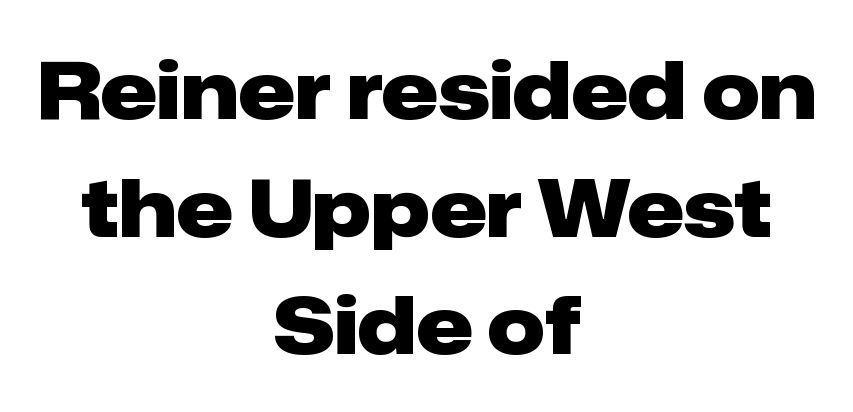
These lines are rendered in a variable-pitch font. As a designer I'd log this as weight 700, bold. These lines stack symmetrically, like a column narrowing and widening about its center. Here the glyphs are tracked normally, forming tight word shapes. If you drew a line through each stem, it would be perfectly vertical.
